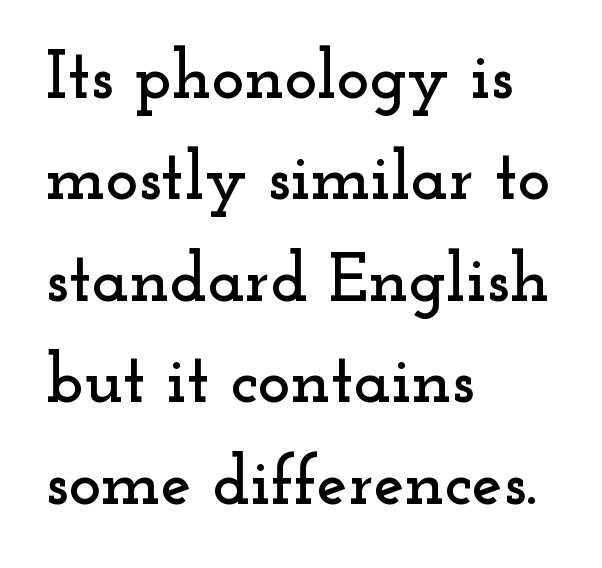
The image shows 69 px wide serif type, upright; set left-aligned, normal line spacing (1.47x), normal letter spacing, not underlined; low stroke contrast and a small x-height.
